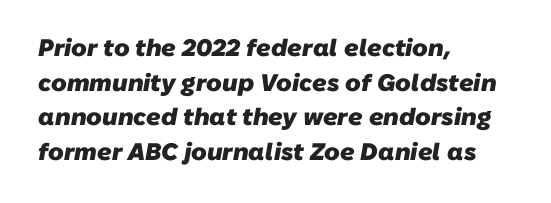
The image shows 24 px bold type; set left-aligned, normal line spacing (1.44x), normal letter spacing, not underlined.
